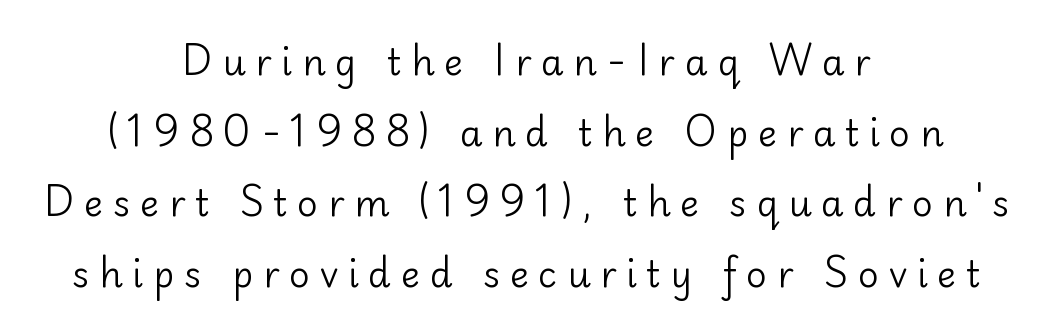
Heft: none added — not bold. The specimen reads as upright at a glance. Stroke terminals: plain, sans-serif. How would I describe the line gaps? Wide and relaxed.
